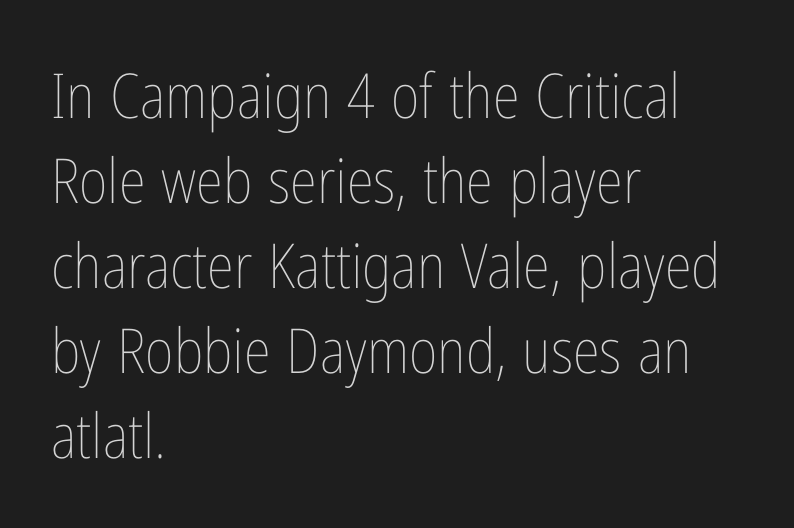
Q: Is the text bold? A: No.
Q: Is the text italic (slanted)? A: No, it is upright.
Q: Is the text underlined? A: No.
Q: How is the paragraph aligned? A: Left-aligned.
Q: Is the spacing between letters normal or unusually wide? A: Normal.
Q: Is the spacing between lines tight, normal or loose? A: Normal.
Q: Width (condensed, normal, or wide)? A: Condensed.
Q: Stroke contrast? A: Low.
Q: x-height? A: Medium.
Q: Monospaced? A: No.
